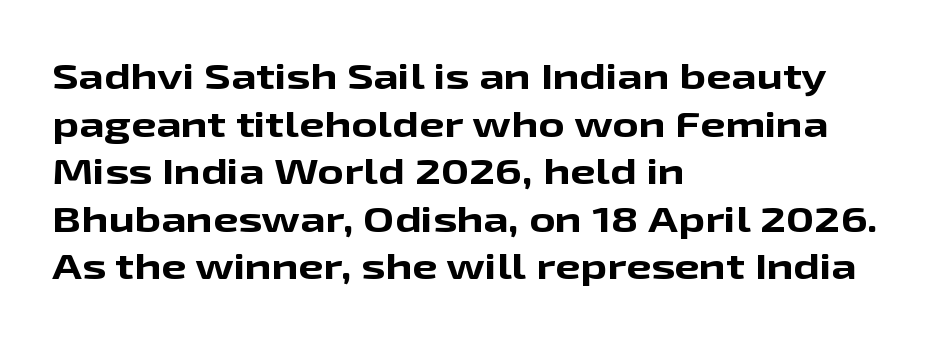
Unlike italic type, these characters show no tilt at all. This block has exactly the height ordinary leading produces. The space directly below the letters is spotless. This is heavy type, rendered in bold. The letters advance in unequal steps, a hallmark of proportional type. The paragraph shown leans on its left margin.
